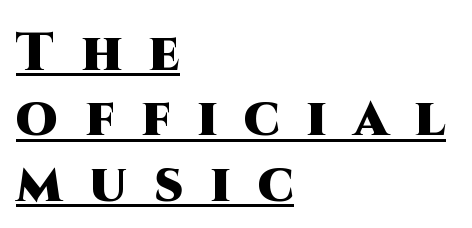
The image shows 54 px heavy sans-serif type, upright; set left-aligned, line spacing 1.21x, unusually wide letter spacing (+0.5 em), underlined; high stroke contrast and a large x-height.
